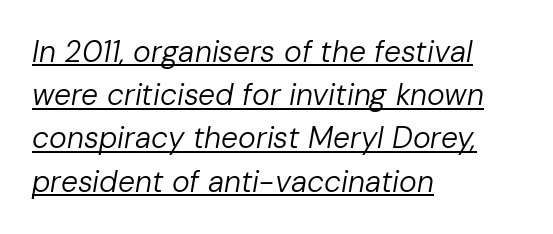
Compared with undecorated copy, this sample adds a rule below the words. Bold? No — there's no thickening of the strokes. The text carries the slant typical of an italic or oblique font. One-word summary of the alignment: left. Think of a printed novel: that variable character pitch is what you see here.
